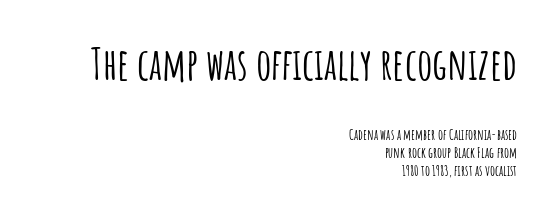
Q: Is the text italic (slanted)? A: No, it is upright.
Q: Is the typeface a serif or a sans-serif typeface? A: Sans-serif.
Q: Is the text underlined? A: No.
Q: How is the paragraph aligned? A: Right-aligned.
Q: Is the spacing between letters normal or unusually wide? A: Normal.
Q: Is the spacing between lines tight, normal or loose? A: Normal.
Q: Which block of text is set in a larger size, the first (top) or the second (bottom)? A: The first (top) one.
Q: Width (condensed, normal, or wide)? A: Condensed.
Q: Stroke contrast? A: Low.
Q: x-height? A: Large.
Q: Monospaced? A: No.
